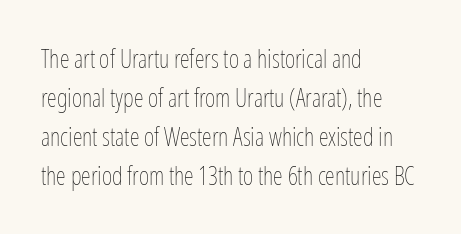
Q: Is the text bold? A: No.
Q: Is the text italic (slanted)? A: No, it is upright.
Q: Is the text underlined? A: No.
Q: How is the paragraph aligned? A: Left-aligned.
Q: Is the spacing between letters normal or unusually wide? A: Normal.
Q: Is the spacing between lines tight, normal or loose? A: Normal.
